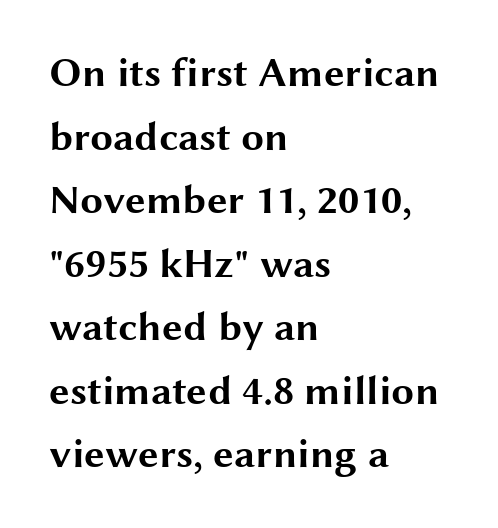
The space beneath each line is pristine and unruled. The glyphs in this specimen are sans serif. Here the designer chose a conventional face with non-uniform glyph widths. Vertical strokes here are truly vertical.
